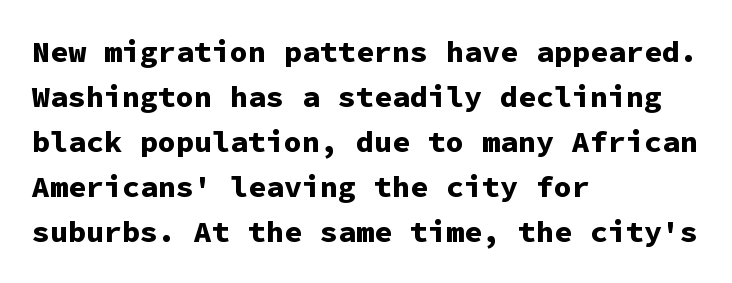
The image shows 30 px bold sans-serif type, upright, monospaced; set left-aligned, normal line spacing (1.5x), normal letter spacing, not underlined; low stroke contrast and a medium x-height.
